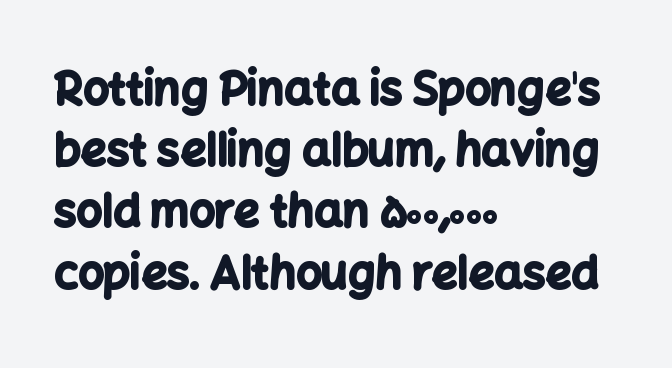
Q: Is the text bold? A: Yes.
Q: Is the text italic (slanted)? A: No, it is upright.
Q: Is the typeface a serif or a sans-serif typeface? A: Sans-serif.
Q: Is the text underlined? A: No.
Q: How is the paragraph aligned? A: Left-aligned.
Q: Is the spacing between letters normal or unusually wide? A: Normal.
Q: Is the spacing between lines tight, normal or loose? A: Normal.
Q: Width (condensed, normal, or wide)? A: Normal.
Q: Stroke contrast? A: Low.
Q: x-height? A: Medium.
Q: Monospaced? A: No.
